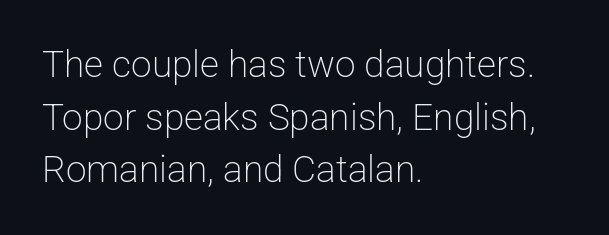
The image shows 37 px light sans-serif type, upright; set left-aligned, normal line spacing (1.42x), normal letter spacing, not underlined; low stroke contrast and a medium x-height.
